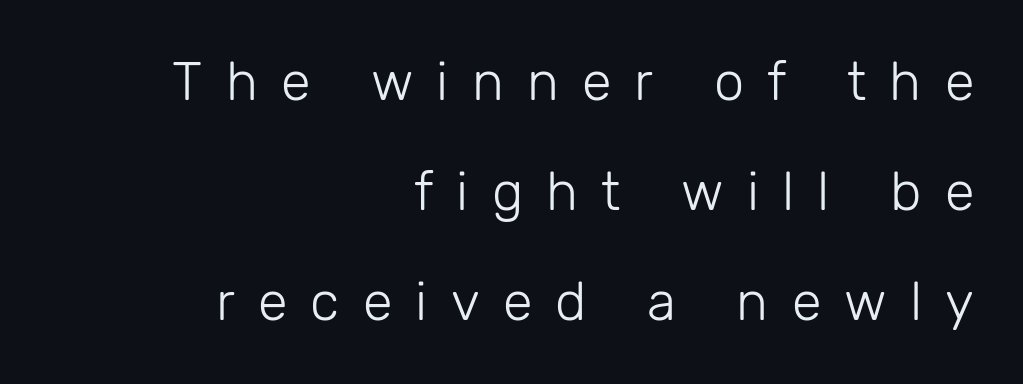
{"serif": "no", "italic": "no", "bold": "no", "weight": "light", "width": "normal", "stroke_contrast": "low", "x_height": "medium", "monospaced": "no", "underline": "no", "align": "right", "line_spacing": "loose", "line_spacing_ratio": 2.04, "letter_spacing": "wide", "letter_spacing_em": 0.43, "glyph_px": 54}
